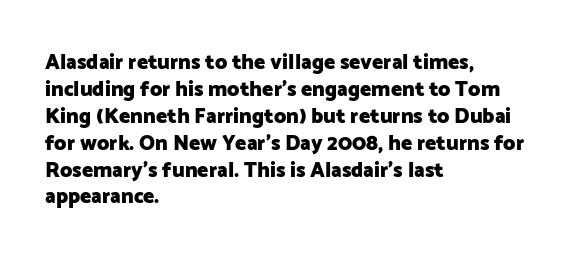
{"italic": "no", "bold": "yes", "underline": "no", "align": "left", "line_spacing": "normal", "line_spacing_ratio": 1.28, "letter_spacing": "normal", "letter_spacing_em": 0.0, "glyph_px": 21}
